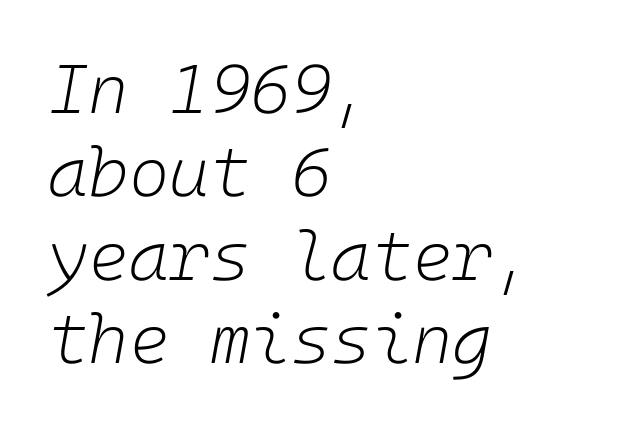
Every row of glyphs begins at an identical x-position on the left. Compared with typical body copy, the letter spacing here is the same. The typeface has the unassuming heft of standard copy or less. The specimen omits any rule beneath the text block's lines.
